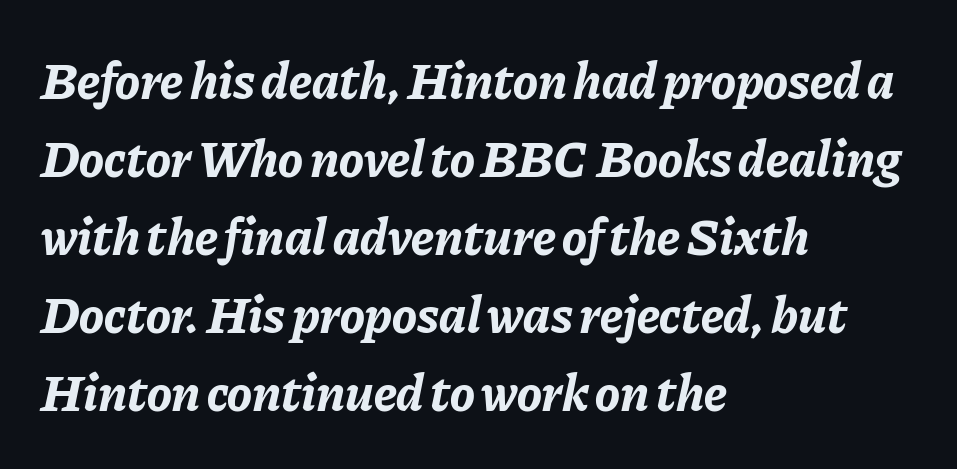
The image shows 52 px bold type, italic (leaning right); set left-aligned, normal line spacing (1.5x), normal letter spacing, not underlined; low stroke contrast and a medium x-height.
